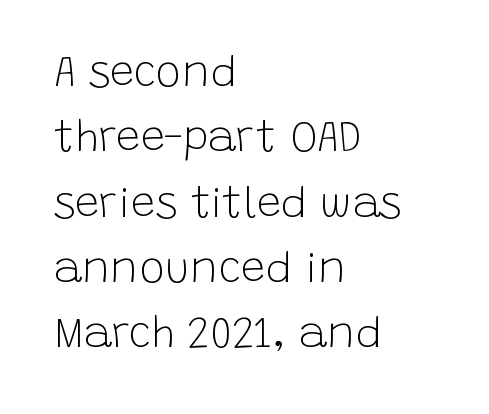
The image shows 43 px light sans-serif type, upright; set left-aligned, normal line spacing (1.52x), normal letter spacing, not underlined; low stroke contrast and a large x-height.
